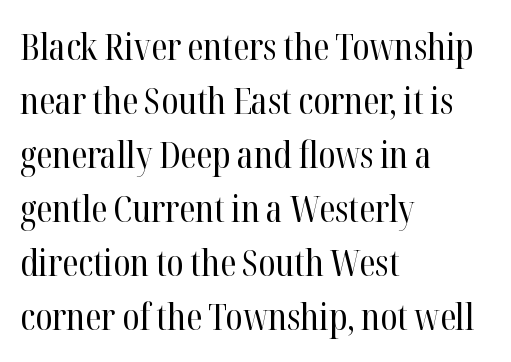
The image shows 37 px regular-weight, condensed serif type, upright; set left-aligned, normal line spacing (1.46x), normal letter spacing, not underlined; high stroke contrast and a medium x-height.
